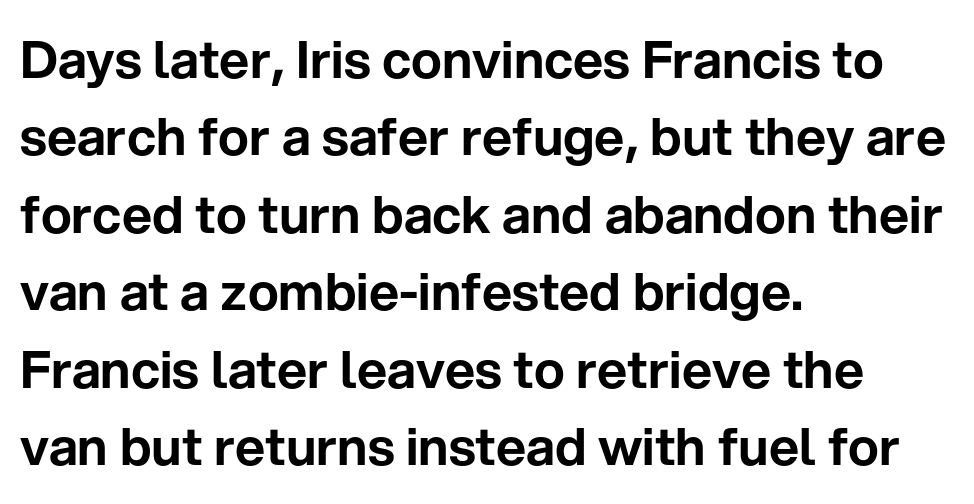
Q: Is the text italic (slanted)? A: No, it is upright.
Q: Is the typeface a serif or a sans-serif typeface? A: Sans-serif.
Q: Is the text underlined? A: No.
Q: How is the paragraph aligned? A: Left-aligned.
Q: Is the spacing between letters normal or unusually wide? A: Normal.
Q: Is the spacing between lines tight, normal or loose? A: Normal.
Q: Width (condensed, normal, or wide)? A: Normal.
Q: Stroke contrast? A: Low.
Q: x-height? A: Medium.
Q: Monospaced? A: No.
